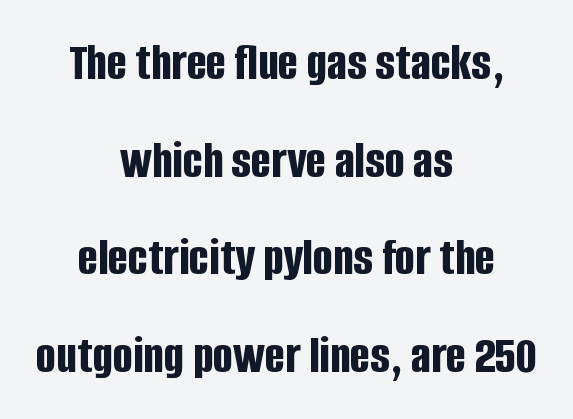
Q: Is the text bold? A: Yes.
Q: Is the text italic (slanted)? A: No, it is upright.
Q: Is the typeface a serif or a sans-serif typeface? A: Sans-serif.
Q: Is the text underlined? A: No.
Q: How is the paragraph aligned? A: Centered.
Q: Is the spacing between letters normal or unusually wide? A: Normal.
Q: Width (condensed, normal, or wide)? A: Condensed.
Q: Stroke contrast? A: Low.
Q: x-height? A: Large.
Q: Monospaced? A: No.
